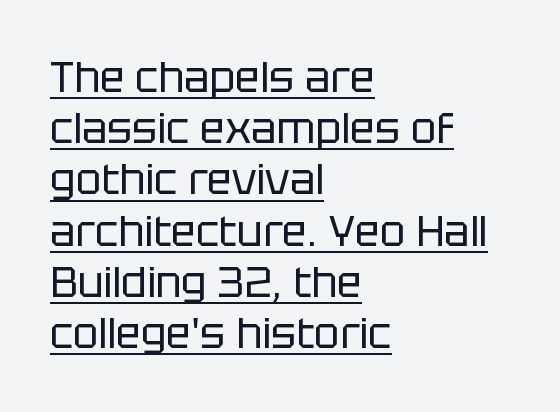
{"serif": "no", "italic": "no", "bold": "no", "weight": "regular", "width": "normal", "stroke_contrast": "low", "x_height": "large", "monospaced": "no", "underline": "yes", "align": "left", "line_spacing_ratio": 1.22, "letter_spacing": "normal", "letter_spacing_em": 0.0, "glyph_px": 42}
